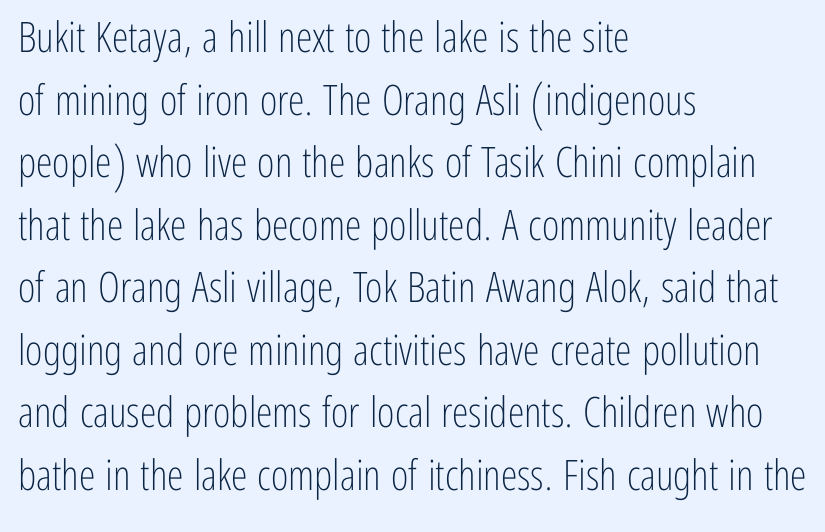
{"serif": "no", "italic": "no", "bold": "no", "weight": "light", "width": "condensed", "stroke_contrast": "low", "x_height": "medium", "monospaced": "no", "underline": "no", "align": "left", "line_spacing": "normal", "line_spacing_ratio": 1.49, "letter_spacing": "normal", "letter_spacing_em": 0.0, "glyph_px": 42}
